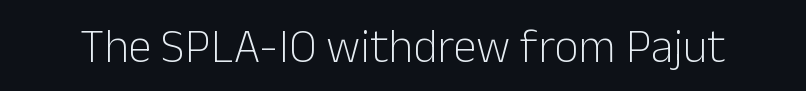
Classification — sans serif. These lines keep a tight, regular rhythm from letter to letter. Note the varied advance widths — an 'i' is clearly narrower than an 'm'. Nope, not italic — everything's standing straight.
